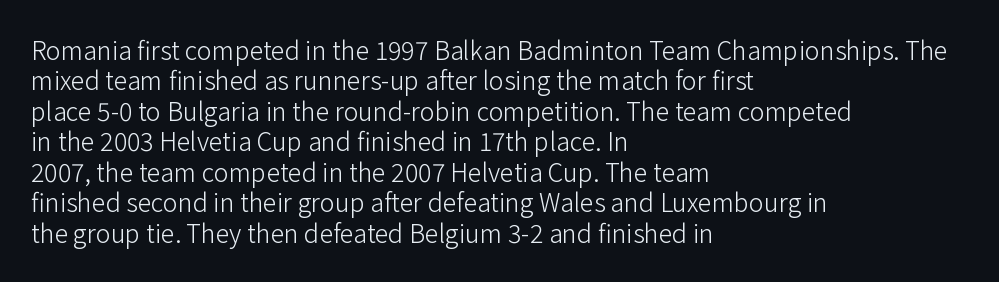
Nope, not italic — everything's standing straight. Only glyphs here, with clear space below each row. Leftover space on each line is placed entirely after the last word. The gaps between neighbouring characters are ordinary and unremarkable. A light-to-regular cut is what we see here.
